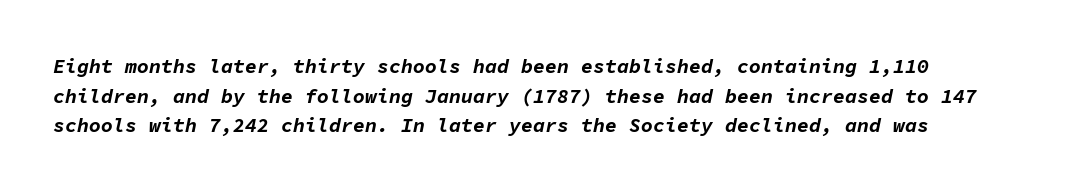
Q: Is the text bold? A: Yes.
Q: Is the text italic (slanted)? A: Yes, it leans right by about 11 degrees.
Q: Is the text underlined? A: No.
Q: Is the spacing between letters normal or unusually wide? A: Normal.
Q: Is the spacing between lines tight, normal or loose? A: Normal.
